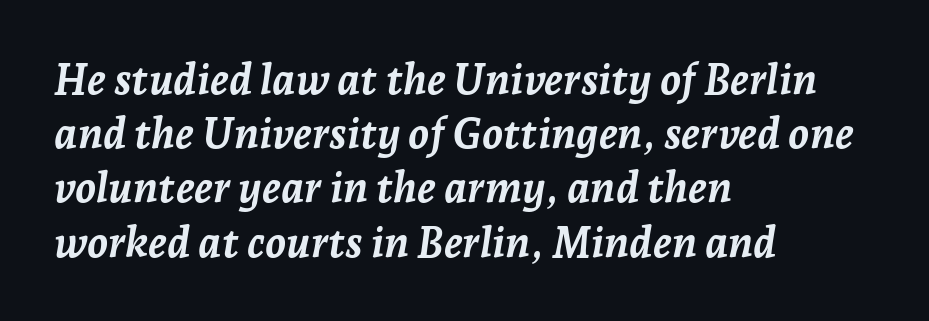
{"italic": "yes", "lean": "right", "slant_degrees": 7, "bold": "yes", "weight": "semibold", "width": "normal", "stroke_contrast": "low", "x_height": "medium", "monospaced": "no", "underline": "no", "align": "left", "line_spacing": "normal", "line_spacing_ratio": 1.29, "letter_spacing": "normal", "letter_spacing_em": 0.0, "glyph_px": 42}
